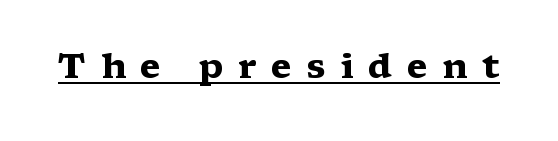
Does a line run under the words? Yes, clearly. The passage shown is emphatically bold. What kind of face is this? One with serifs. A roman cut, with each character standing at attention.
